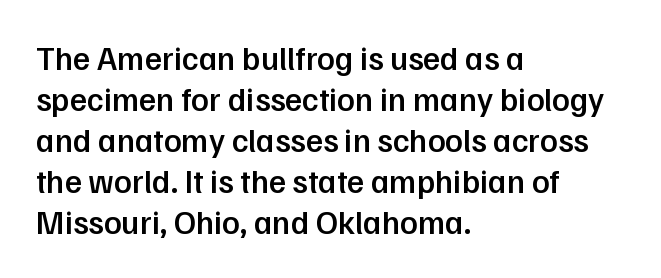
{"serif": "no", "italic": "no", "bold": "semi", "weight": "semibold", "width": "normal", "stroke_contrast": "low", "x_height": "medium", "monospaced": "no", "underline": "no", "align": "left", "line_spacing_ratio": 1.24, "letter_spacing": "normal", "letter_spacing_em": 0.0, "glyph_px": 33}
